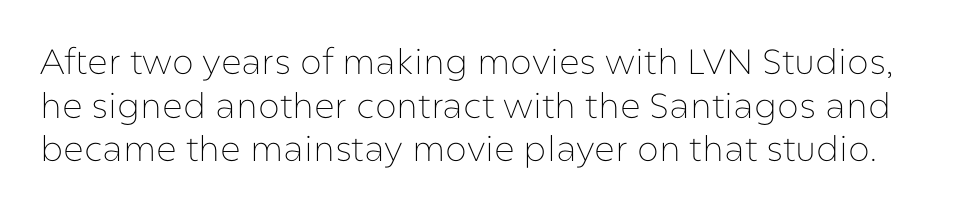
The image shows 35 px thin sans-serif type, upright; set normal line spacing (1.25x), normal letter spacing, not underlined; low stroke contrast and a medium x-height.
